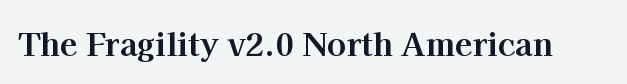
Q: Is the text bold? A: Yes.
Q: Is the text italic (slanted)? A: No, it is upright.
Q: Is the typeface a serif or a sans-serif typeface? A: Serif.
Q: Is the text underlined? A: No.
Q: Is the spacing between letters normal or unusually wide? A: Normal.
Q: Width (condensed, normal, or wide)? A: Normal.
Q: Stroke contrast? A: High.
Q: x-height? A: Medium.
Q: Monospaced? A: No.
